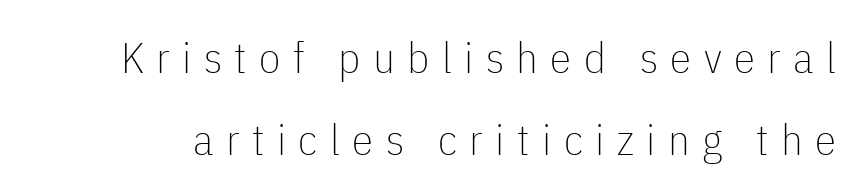
Q: Is the text bold? A: No.
Q: Is the text italic (slanted)? A: No, it is upright.
Q: Is the typeface a serif or a sans-serif typeface? A: Sans-serif.
Q: Is the text underlined? A: No.
Q: Is the spacing between letters normal or unusually wide? A: Unusually wide.
Q: Is the spacing between lines tight, normal or loose? A: Loose.
Q: Width (condensed, normal, or wide)? A: Condensed.
Q: Stroke contrast? A: Low.
Q: x-height? A: Medium.
Q: Monospaced? A: No.
